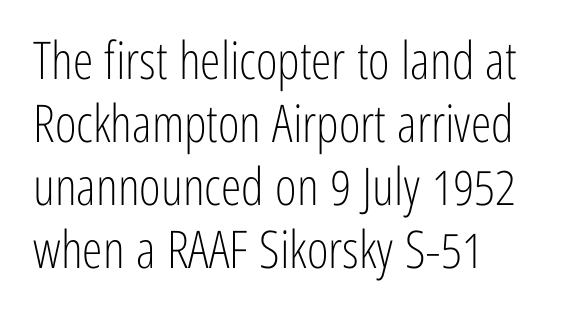
Q: Is the text bold? A: No.
Q: Is the text italic (slanted)? A: No, it is upright.
Q: Is the typeface a serif or a sans-serif typeface? A: Sans-serif.
Q: Is the text underlined? A: No.
Q: How is the paragraph aligned? A: Left-aligned.
Q: Is the spacing between letters normal or unusually wide? A: Normal.
Q: Width (condensed, normal, or wide)? A: Condensed.
Q: Stroke contrast? A: Low.
Q: x-height? A: Medium.
Q: Monospaced? A: No.
